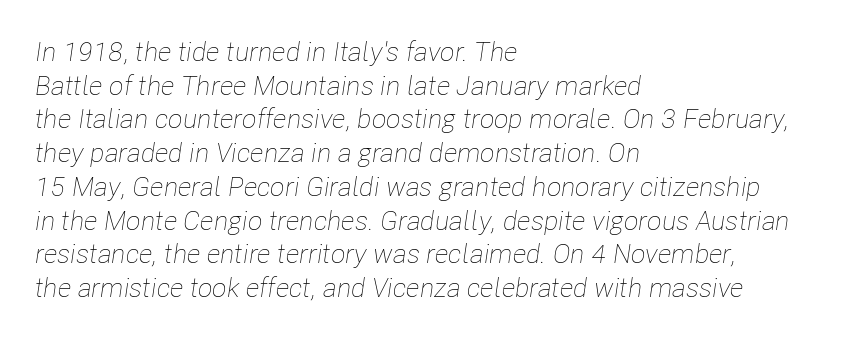
Q: Is the text bold? A: No.
Q: Is the text italic (slanted)? A: Yes, it leans right by about 8 degrees.
Q: Is the text underlined? A: No.
Q: How is the paragraph aligned? A: Left-aligned.
Q: Is the spacing between letters normal or unusually wide? A: Normal.
Q: Is the spacing between lines tight, normal or loose? A: Normal.
